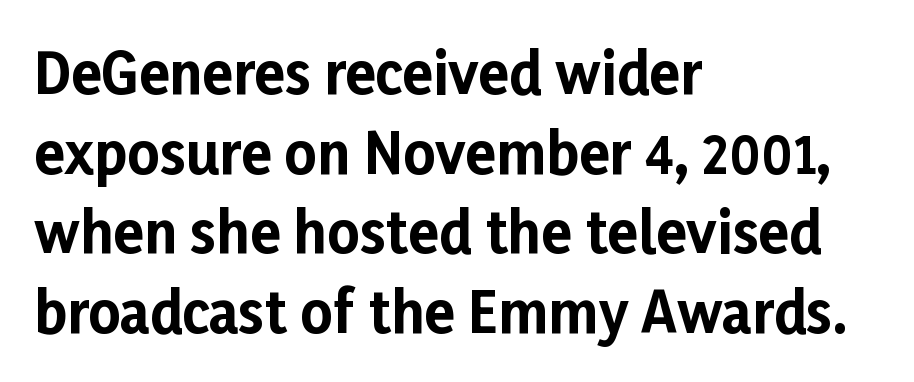
{"serif": "no", "italic": "no", "bold": "yes", "weight": "bold", "width": "normal", "stroke_contrast": "low", "x_height": "medium", "monospaced": "no", "underline": "no", "align": "left", "line_spacing": "normal", "line_spacing_ratio": 1.42, "letter_spacing": "normal", "letter_spacing_em": 0.0, "glyph_px": 56}
